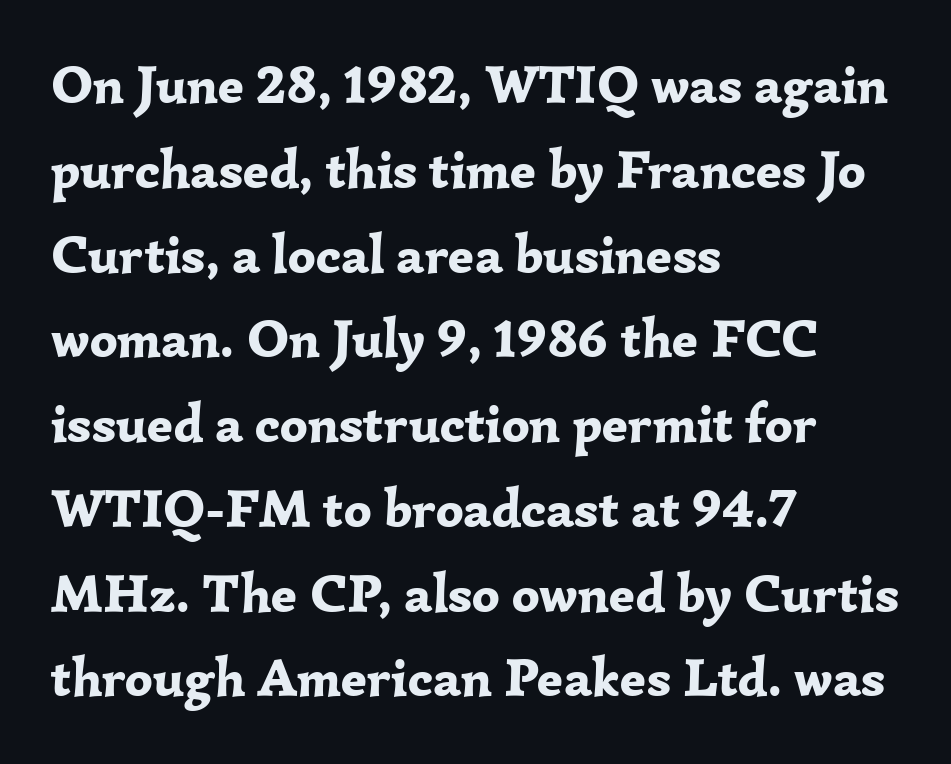
{"serif": "yes", "italic": "no", "bold": "yes", "weight": "bold", "width": "normal", "stroke_contrast": "low", "x_height": "medium", "monospaced": "no", "underline": "no", "align": "left", "line_spacing": "normal", "line_spacing_ratio": 1.57, "letter_spacing": "normal", "letter_spacing_em": 0.0, "glyph_px": 54}
